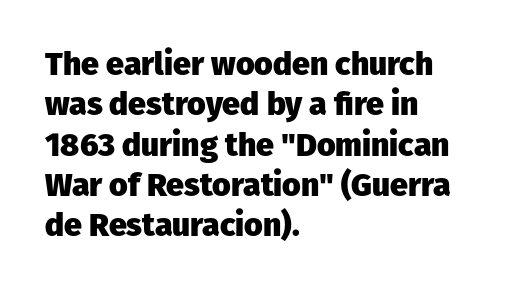
Q: Is the text bold? A: Yes.
Q: Is the text italic (slanted)? A: No, it is upright.
Q: Is the typeface a serif or a sans-serif typeface? A: Sans-serif.
Q: Is the text underlined? A: No.
Q: How is the paragraph aligned? A: Left-aligned.
Q: Is the spacing between letters normal or unusually wide? A: Normal.
Q: Is the spacing between lines tight, normal or loose? A: Normal.
Q: Width (condensed, normal, or wide)? A: Normal.
Q: Stroke contrast? A: Low.
Q: x-height? A: Medium.
Q: Monospaced? A: No.
